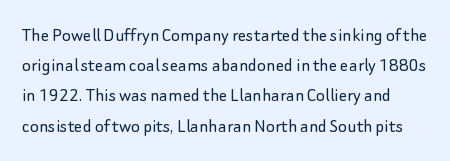
The words here are not underlined. Caption: face not bold, strokes unweighted. Notice how descenders clear the ascenders below comfortably — that's standard leading. The lettering holds an erect, upright posture throughout. Default kerning and tracking; the words read as compact shapes.
